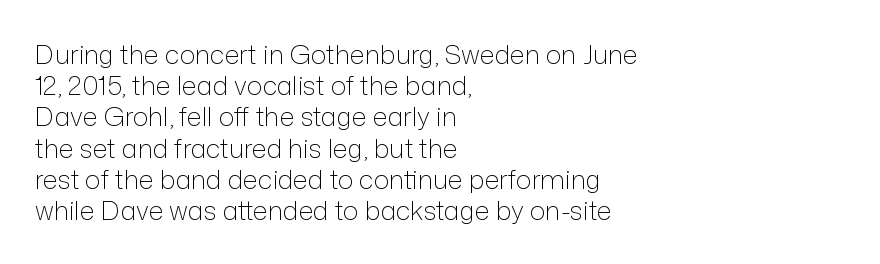
One-word summary of the alignment: left. In terms of letterspacing, this is plain default setting. The words here are not underlined. The characters are drawn with everyday or finer stroke widths. The letters stand straight up with perfectly vertical stems.
